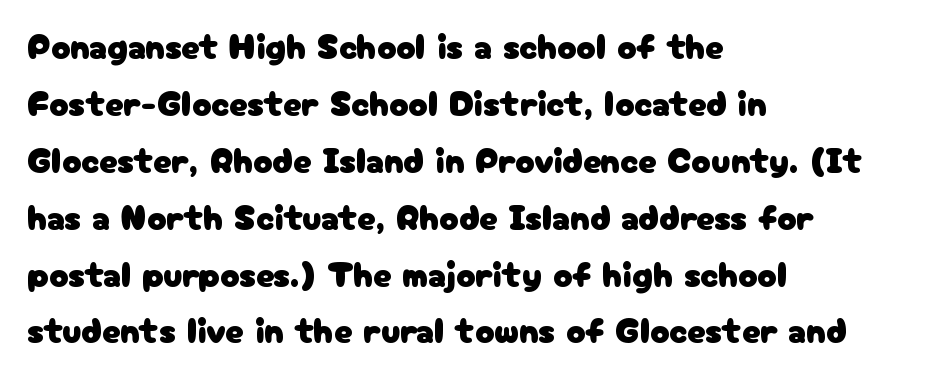
The image shows 36 px sans-serif type, upright; set left-aligned, normal line spacing (1.58x), normal letter spacing, not underlined; low stroke contrast and a medium x-height.
